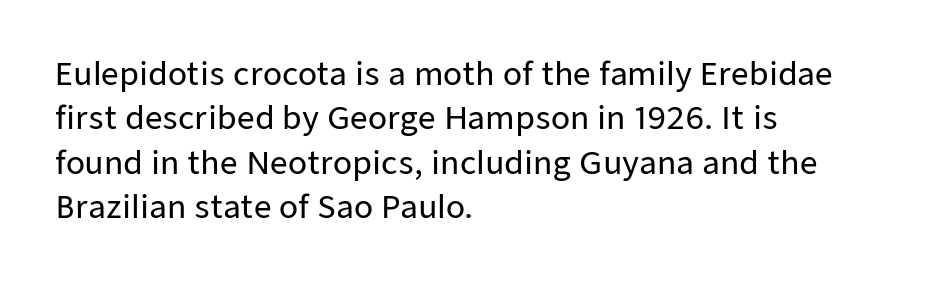
The image shows 31 px sans-serif type, upright; set left-aligned, normal line spacing (1.43x), normal letter spacing, not underlined; low stroke contrast and a medium x-height.
